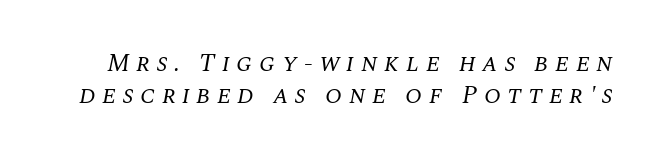
The image shows 25 px text type, italic (leaning right); set normal line spacing (1.28x), unusually wide letter spacing (+0.26 em), not underlined.
